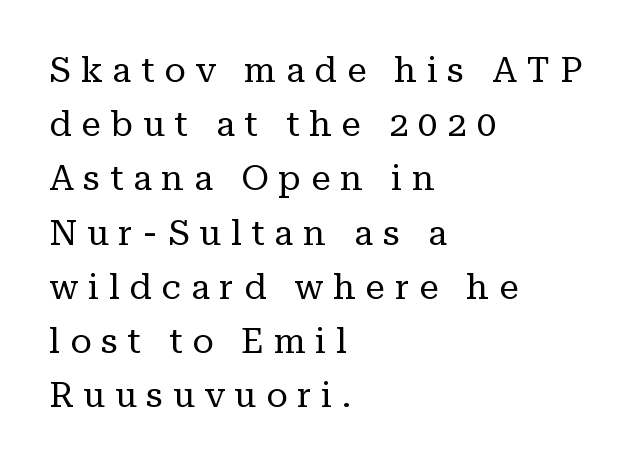
Q: Is the text bold? A: No.
Q: Is the text italic (slanted)? A: No, it is upright.
Q: Is the typeface a serif or a sans-serif typeface? A: Serif.
Q: Is the text underlined? A: No.
Q: How is the paragraph aligned? A: Left-aligned.
Q: Is the spacing between letters normal or unusually wide? A: Unusually wide.
Q: Is the spacing between lines tight, normal or loose? A: Normal.
Q: Width (condensed, normal, or wide)? A: Normal.
Q: Stroke contrast? A: Low.
Q: x-height? A: Medium.
Q: Monospaced? A: No.
